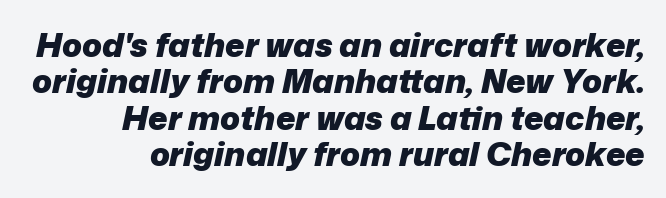
{"italic": "yes", "lean": "right", "slant_degrees": 12, "bold": "yes", "weight": "heavy", "width": "normal", "stroke_contrast": "low", "x_height": "medium", "monospaced": "no", "underline": "no", "align": "right", "line_spacing": "tight", "line_spacing_ratio": 1.1, "letter_spacing": "normal", "letter_spacing_em": 0.0, "glyph_px": 33}
